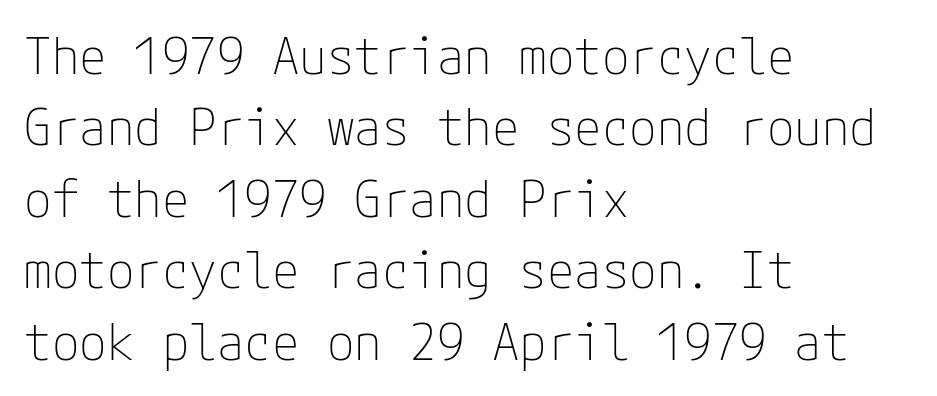
The letters sit at their default tracking, neither squeezed nor spread. The weight tops out at a normal text grade. Successive baselines arrive at the customary interval. This sample uses an upright cut, with every glyph sitting square on the baseline.
